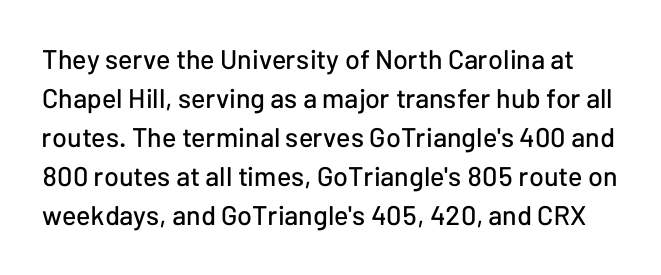
{"italic": "no", "underline": "no", "line_spacing": "normal", "line_spacing_ratio": 1.44, "letter_spacing": "normal", "letter_spacing_em": 0.0, "glyph_px": 27}
